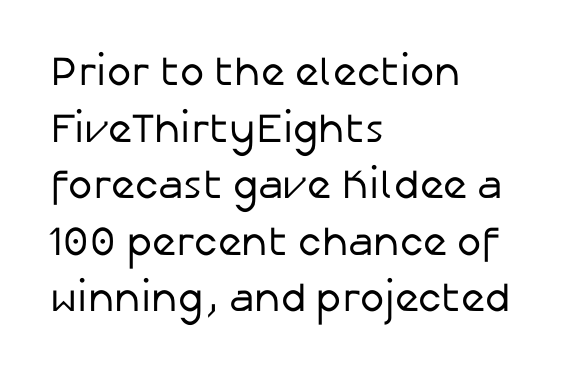
Q: Is the text bold? A: No.
Q: Is the text italic (slanted)? A: No, it is upright.
Q: Is the typeface a serif or a sans-serif typeface? A: Sans-serif.
Q: Is the text underlined? A: No.
Q: How is the paragraph aligned? A: Left-aligned.
Q: Is the spacing between letters normal or unusually wide? A: Normal.
Q: Is the spacing between lines tight, normal or loose? A: Normal.
Q: Width (condensed, normal, or wide)? A: Normal.
Q: Stroke contrast? A: Low.
Q: x-height? A: Medium.
Q: Monospaced? A: No.
